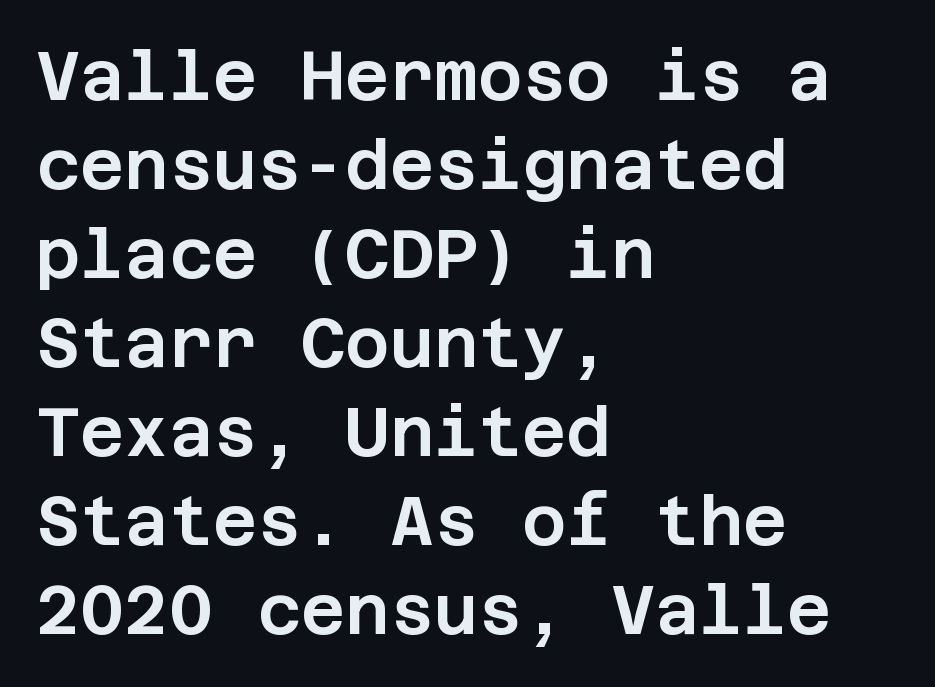
How would I describe the line gaps? Plain and ordinary. The rendering shows plain stroke endings on the letterforms — a sans-serif design. The letters sit at their default tracking, neither squeezed nor spread. Left-aligned paragraph, ragged on the right.
